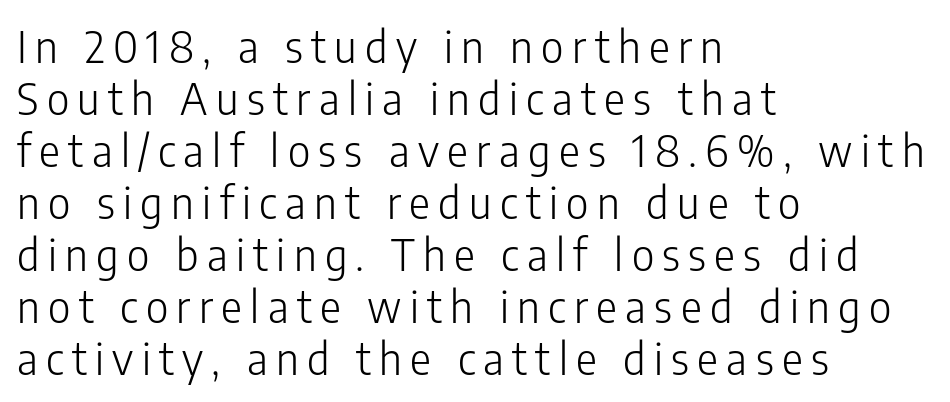
No chunkiness to these letters — they're not bold. Plain, unruled lines of type. Character widths vary here, with narrow letters taking less room than wide ones. The ragged edge is on the right, which tells us the setting is flush left. In terms of posture, this sample is upright. Are there feet on the stems? There aren't — it's a sans.
